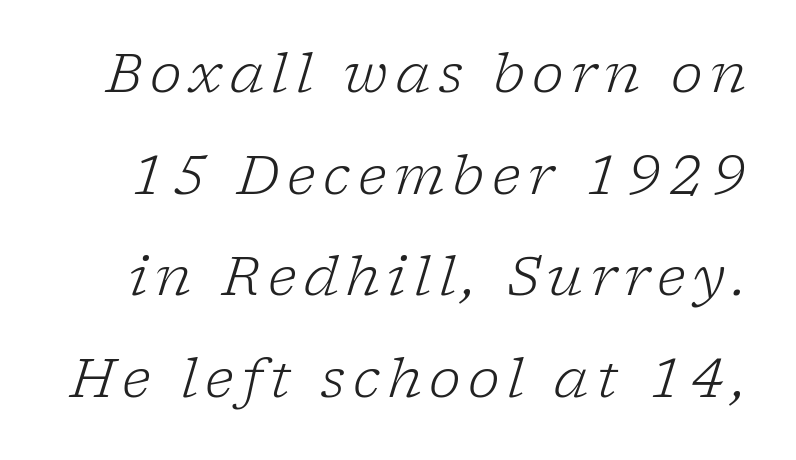
Q: Is the text bold? A: No.
Q: Is the text italic (slanted)? A: Yes, it leans right by about 17 degrees.
Q: Is the typeface a serif or a sans-serif typeface? A: Serif.
Q: Is the text underlined? A: No.
Q: Width (condensed, normal, or wide)? A: Normal.
Q: Stroke contrast? A: Low.
Q: x-height? A: Medium.
Q: Monospaced? A: No.
